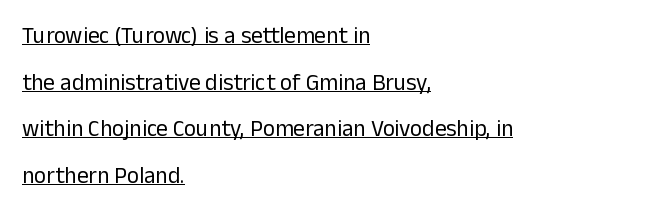
The image shows 23 px text type, upright; set left-aligned, loose line spacing (2.03x), normal letter spacing, underlined.
